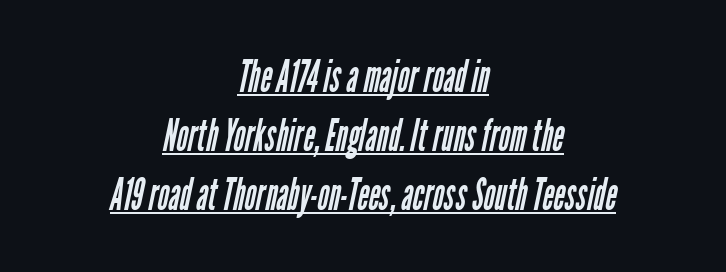
{"serif": "no", "bold": "no", "weight": "regular", "width": "condensed", "stroke_contrast": "low", "x_height": "medium", "monospaced": "no", "underline": "yes", "align": "center", "line_spacing": "normal", "line_spacing_ratio": 1.34, "letter_spacing": "normal", "letter_spacing_em": 0.0, "glyph_px": 44}
